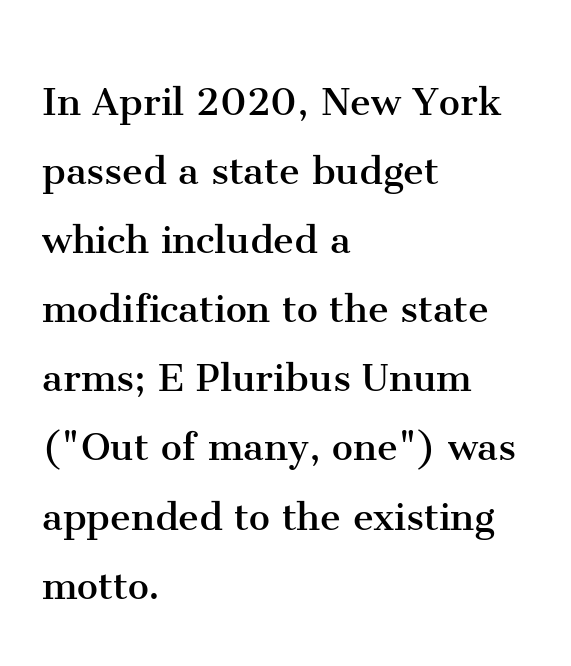
Typeset ragged right — the left edge is the straight one. A light-to-regular cut is what we see here. Look at the tracking — it's just the regular setting, nothing added. You can tell from the footed stems that serif type was used. Posture: vertical. Only glyphs here, with clear space below each row.
